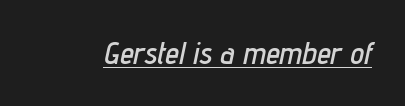
{"italic": "yes", "lean": "right", "slant_degrees": 12, "width": "condensed", "stroke_contrast": "low", "x_height": "medium", "monospaced": "no", "underline": "yes", "letter_spacing": "normal", "letter_spacing_em": 0.0, "glyph_px": 31}
